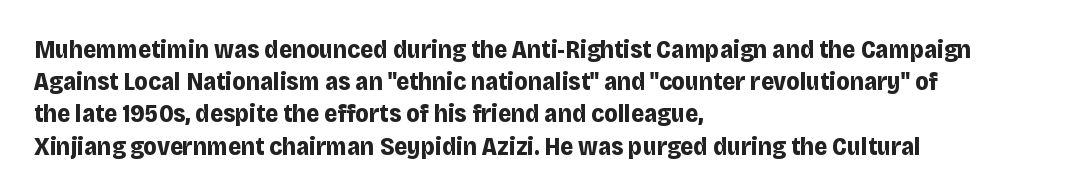
The lines sit at an ordinary, default distance from one another. Italic? Not at all — the glyphs are vertical. This rendering leaves character spacing at its baseline value. A student would call this left alignment; a typographer would say flush left, rag right.
